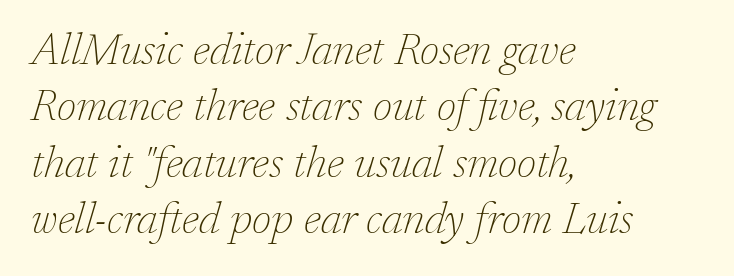
The image shows 44 px thin serif type, italic (leaning right); set left-aligned, normal line spacing (1.28x), normal letter spacing, not underlined; low stroke contrast and a medium x-height.
